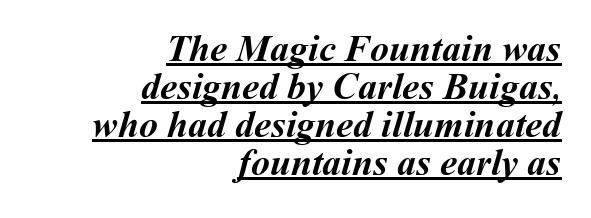
Q: Is the text bold? A: Yes.
Q: Is the text underlined? A: Yes.
Q: How is the paragraph aligned? A: Right-aligned.
Q: Is the spacing between letters normal or unusually wide? A: Normal.
Q: Is the spacing between lines tight, normal or loose? A: Tight.
Q: Width (condensed, normal, or wide)? A: Normal.
Q: Stroke contrast? A: Medium.
Q: x-height? A: Medium.
Q: Monospaced? A: No.
